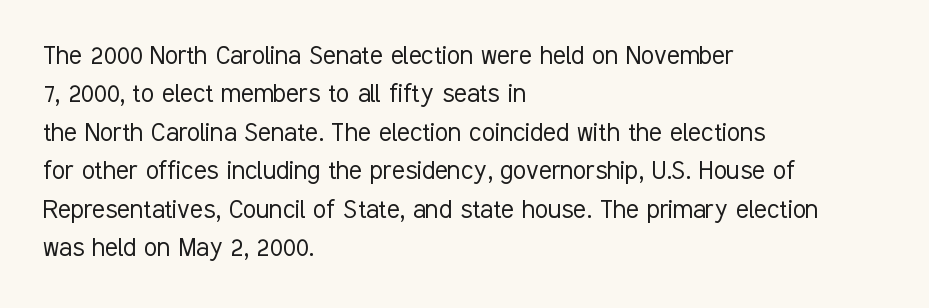
The letterforms sit shoulder to shoulder at normal distance. A normal amount of white space separates one row of letters from the next. Does the lettering tilt? It doesn't — this is upright. Font category for this specimen: sans-serif. This sample has the flowing, uneven cadence of proportional lettering. The ragged edge is on the right, which tells us the setting is flush left.
